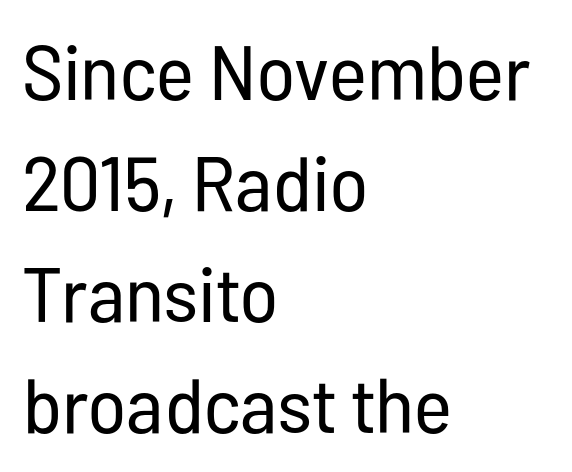
Q: Is the text bold? A: No.
Q: Is the text italic (slanted)? A: No, it is upright.
Q: Is the typeface a serif or a sans-serif typeface? A: Sans-serif.
Q: Is the text underlined? A: No.
Q: How is the paragraph aligned? A: Left-aligned.
Q: Is the spacing between letters normal or unusually wide? A: Normal.
Q: Is the spacing between lines tight, normal or loose? A: Normal.
Q: Width (condensed, normal, or wide)? A: Condensed.
Q: Stroke contrast? A: Low.
Q: x-height? A: Medium.
Q: Monospaced? A: No.
